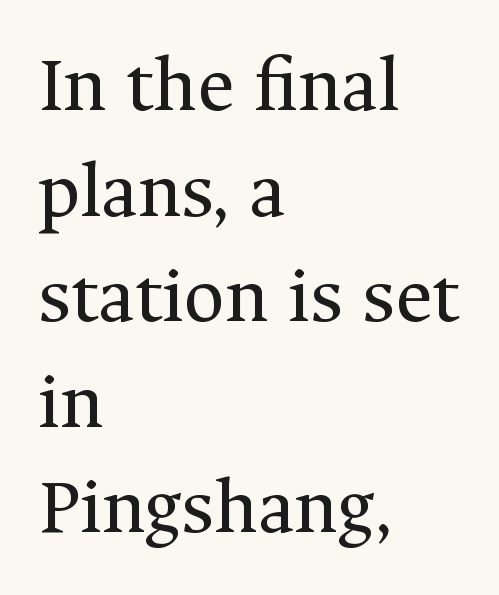
{"serif": "yes", "italic": "no", "bold": "no", "weight": "regular", "width": "normal", "stroke_contrast": "medium", "x_height": "medium", "monospaced": "no", "underline": "no", "align": "left", "line_spacing": "normal", "line_spacing_ratio": 1.32, "letter_spacing": "normal", "letter_spacing_em": 0.0, "glyph_px": 80}
